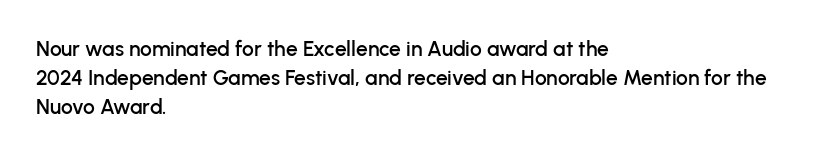
Q: Is the text italic (slanted)? A: No, it is upright.
Q: Is the text underlined? A: No.
Q: How is the paragraph aligned? A: Left-aligned.
Q: Is the spacing between letters normal or unusually wide? A: Normal.
Q: Is the spacing between lines tight, normal or loose? A: Normal.
